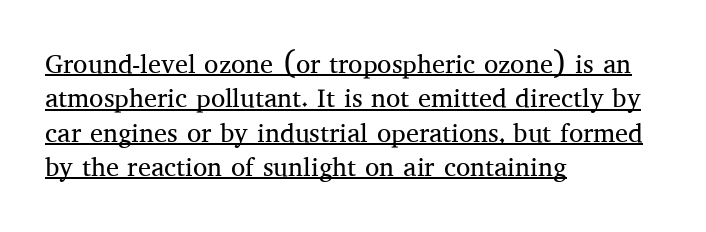
{"italic": "no", "bold": "no", "underline": "yes", "align": "left", "line_spacing": "normal", "line_spacing_ratio": 1.32, "letter_spacing": "normal", "letter_spacing_em": 0.0, "glyph_px": 26}
